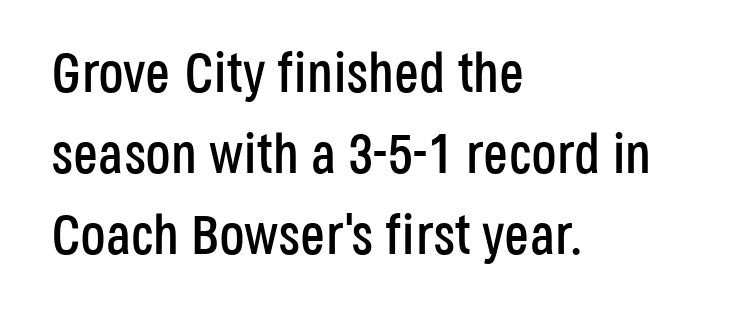
Q: Is the text italic (slanted)? A: No, it is upright.
Q: Is the typeface a serif or a sans-serif typeface? A: Sans-serif.
Q: Is the text underlined? A: No.
Q: How is the paragraph aligned? A: Left-aligned.
Q: Is the spacing between letters normal or unusually wide? A: Normal.
Q: Is the spacing between lines tight, normal or loose? A: Normal.
Q: Width (condensed, normal, or wide)? A: Condensed.
Q: Stroke contrast? A: Low.
Q: x-height? A: Large.
Q: Monospaced? A: No.
